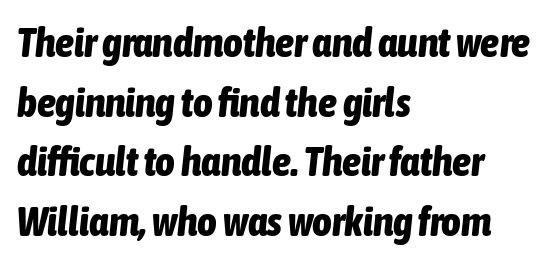
{"italic": "yes", "lean": "right", "slant_degrees": 6, "bold": "yes", "weight": "bold", "width": "condensed", "stroke_contrast": "low", "x_height": "medium", "monospaced": "no", "underline": "no", "align": "left", "line_spacing": "normal", "line_spacing_ratio": 1.42, "letter_spacing": "normal", "letter_spacing_em": 0.0, "glyph_px": 42}
